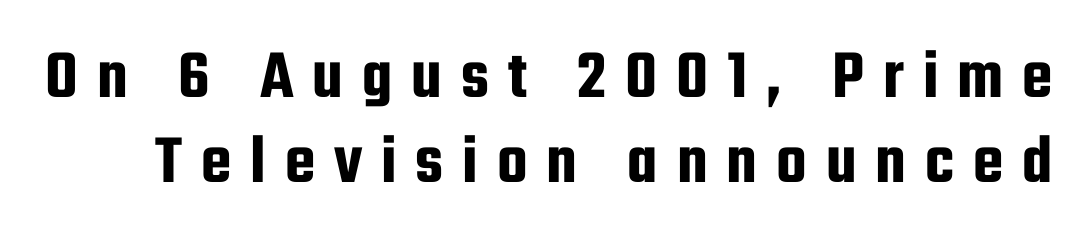
Q: Is the text italic (slanted)? A: No, it is upright.
Q: Is the typeface a serif or a sans-serif typeface? A: Sans-serif.
Q: Is the text underlined? A: No.
Q: Is the spacing between letters normal or unusually wide? A: Unusually wide.
Q: Width (condensed, normal, or wide)? A: Condensed.
Q: Stroke contrast? A: Low.
Q: x-height? A: Medium.
Q: Monospaced? A: No.
